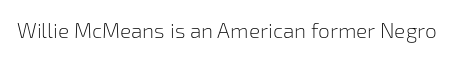
The image shows 21 px text type, upright; set normal letter spacing, not underlined.
